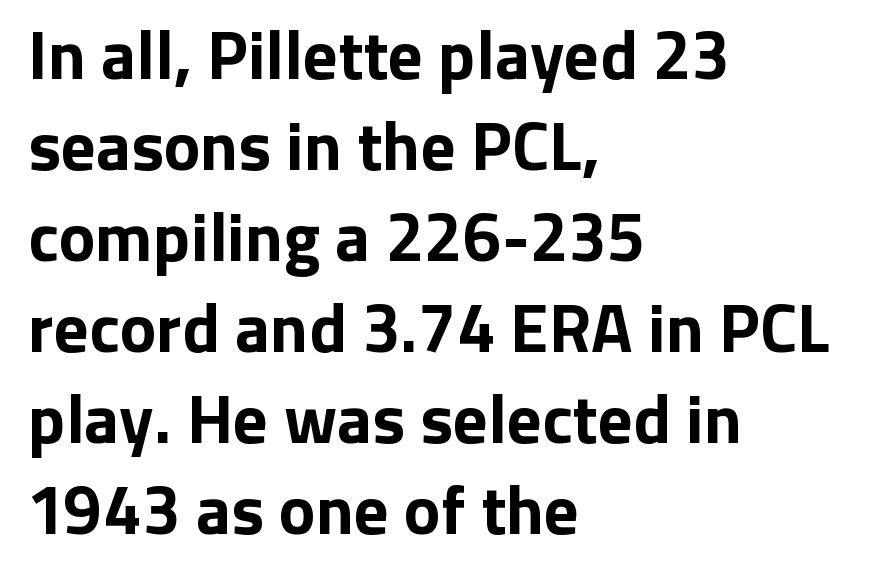
The image shows 69 px bold sans-serif type, upright; set left-aligned, normal line spacing (1.32x), normal letter spacing, not underlined; low stroke contrast and a medium x-height.
